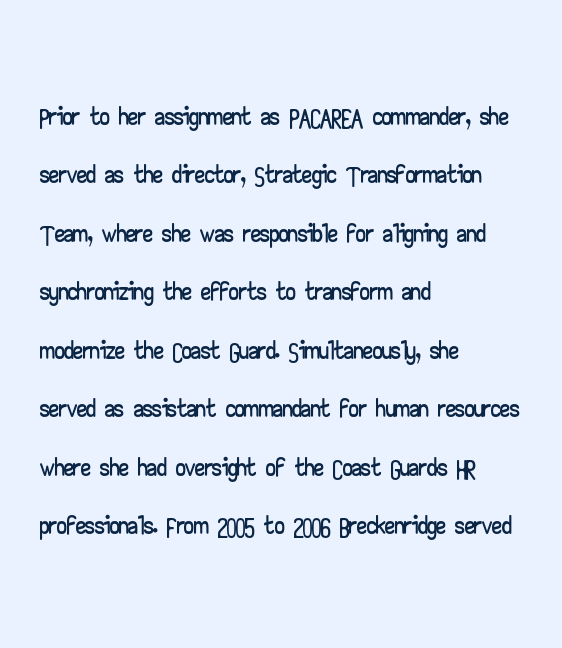
{"serif": "no", "italic": "no", "width": "wide", "stroke_contrast": "low", "x_height": "small", "monospaced": "no", "underline": "no", "align": "left", "line_spacing": "normal", "line_spacing_ratio": 1.5, "letter_spacing": "normal", "letter_spacing_em": 0.0, "glyph_px": 39}
